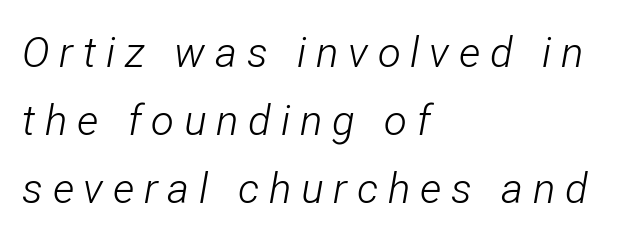
Is this a fixed-width face? No — the glyphs have proportional, varying widths. Stem width sits at or under what a default text font uses. Which margin do the lines hug? The left one — the right edge is uneven. Between one letter and the next there's a generous, obvious gap. The foot of each line stays bare and open. If you drew a line through each stem, it would be angled.
